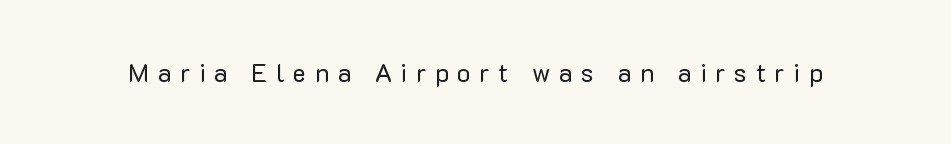
The image shows 25 px text type, upright; set unusually wide letter spacing (+0.35 em), not underlined.
